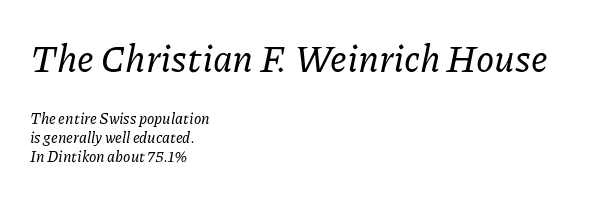
{"serif": "yes", "italic": "yes", "lean": "right", "slant_degrees": 11, "width": "normal", "stroke_contrast": "low", "x_height": "medium", "monospaced": "no", "underline": "no", "align": "left", "line_spacing": "normal", "line_spacing_ratio": 1.28, "letter_spacing": "normal", "letter_spacing_em": 0.0, "larger_block": "first", "size_ratio": 2.47, "glyph_px": 37}
